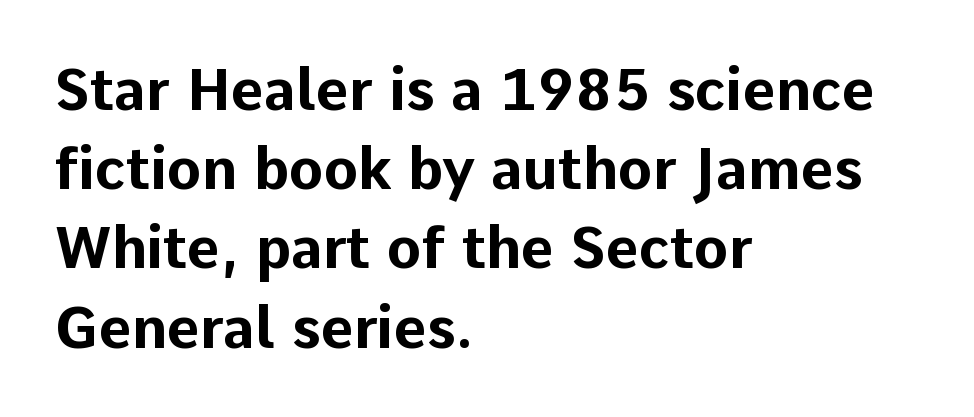
{"serif": "no", "italic": "no", "bold": "yes", "weight": "bold", "width": "normal", "stroke_contrast": "low", "x_height": "medium", "monospaced": "no", "underline": "no", "align": "left", "line_spacing": "normal", "line_spacing_ratio": 1.39, "letter_spacing": "normal", "letter_spacing_em": 0.0, "glyph_px": 57}
